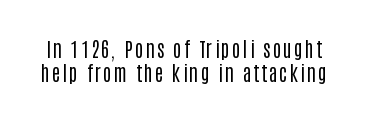
Q: Is the text bold? A: No.
Q: Is the text italic (slanted)? A: No, it is upright.
Q: Is the text underlined? A: No.
